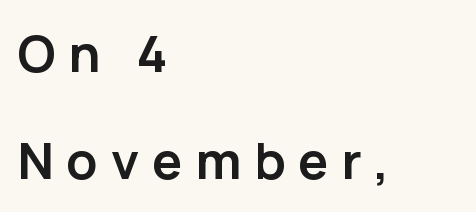
The font is running at its bold setting. Character widths vary here, with narrow letters taking less room than wide ones. Unmarked baselines from the first word to the last. A sans-serif font was chosen for this passage. Compared with typical paragraphs, the rows here are farther apart.
